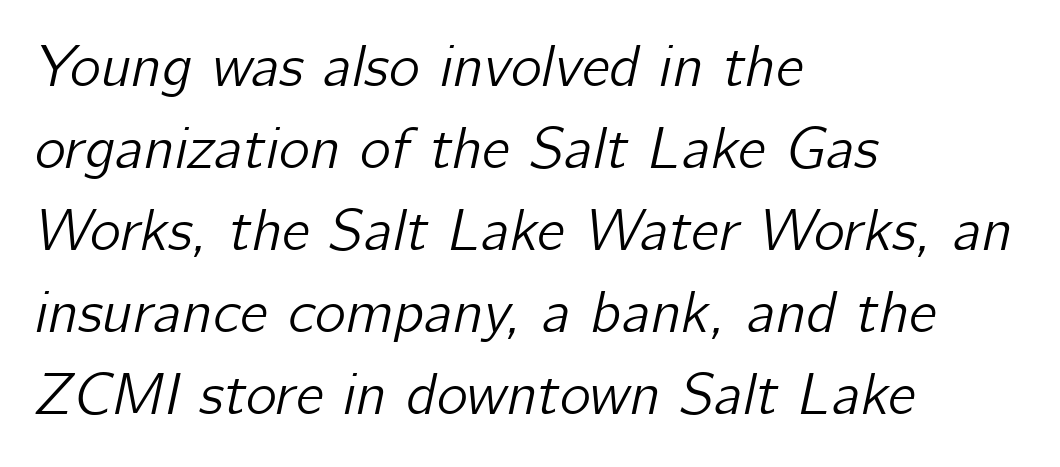
Q: Is the text italic (slanted)? A: Yes, it leans right by about 12 degrees.
Q: Is the text underlined? A: No.
Q: How is the paragraph aligned? A: Left-aligned.
Q: Is the spacing between letters normal or unusually wide? A: Normal.
Q: Is the spacing between lines tight, normal or loose? A: Normal.
Q: Width (condensed, normal, or wide)? A: Normal.
Q: Stroke contrast? A: Low.
Q: x-height? A: Medium.
Q: Monospaced? A: No.
